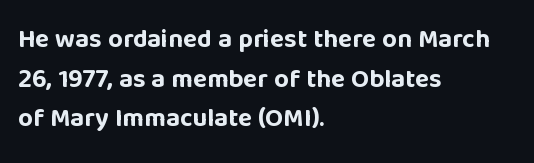
{"italic": "no", "bold": "yes", "underline": "no", "align": "left", "line_spacing": "normal", "line_spacing_ratio": 1.52, "letter_spacing": "normal", "letter_spacing_em": 0.0, "glyph_px": 26}
